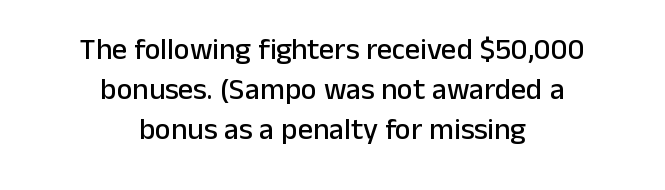
{"serif": "no", "italic": "no", "width": "normal", "stroke_contrast": "low", "x_height": "medium", "monospaced": "no", "underline": "no", "align": "center", "line_spacing": "normal", "line_spacing_ratio": 1.34, "letter_spacing": "normal", "letter_spacing_em": 0.0, "glyph_px": 30}
